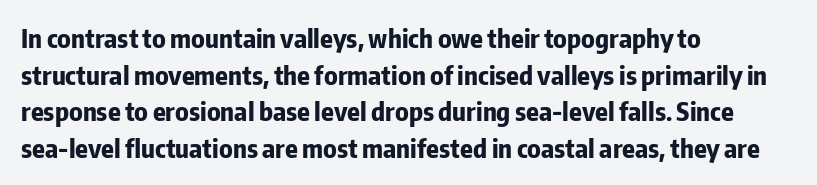
The image shows 26 px bold type, upright; set left-aligned, normal line spacing (1.41x), normal letter spacing, not underlined.
